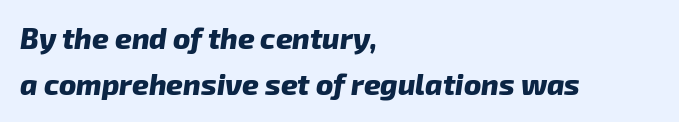
Q: Is the text bold? A: Yes.
Q: Is the text italic (slanted)? A: Yes, it leans right by about 8 degrees.
Q: Is the text underlined? A: No.
Q: How is the paragraph aligned? A: Left-aligned.
Q: Is the spacing between letters normal or unusually wide? A: Normal.
Q: Is the spacing between lines tight, normal or loose? A: Normal.
Q: Width (condensed, normal, or wide)? A: Normal.
Q: Stroke contrast? A: Low.
Q: x-height? A: Medium.
Q: Monospaced? A: No.
